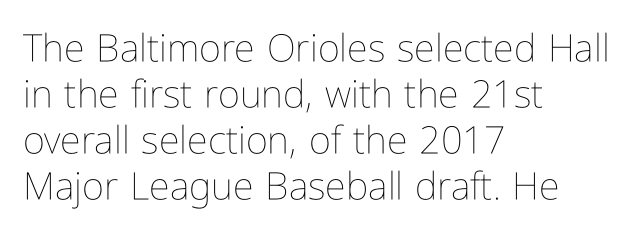
Q: Is the text bold? A: No.
Q: Is the text italic (slanted)? A: No, it is upright.
Q: Is the text underlined? A: No.
Q: How is the paragraph aligned? A: Left-aligned.
Q: Is the spacing between letters normal or unusually wide? A: Normal.
Q: Width (condensed, normal, or wide)? A: Condensed.
Q: Stroke contrast? A: Low.
Q: x-height? A: Medium.
Q: Monospaced? A: No.
